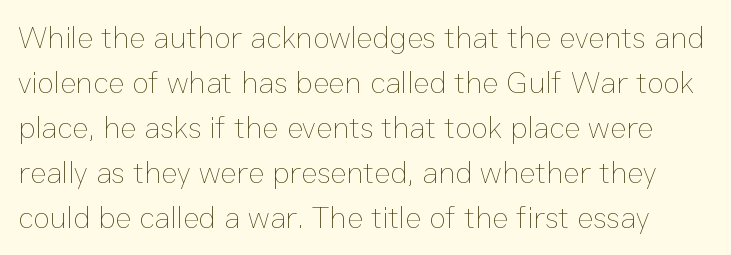
Q: Is the text bold? A: No.
Q: Is the text italic (slanted)? A: No, it is upright.
Q: Is the text underlined? A: No.
Q: Is the spacing between letters normal or unusually wide? A: Normal.
Q: Is the spacing between lines tight, normal or loose? A: Normal.
Q: Width (condensed, normal, or wide)? A: Normal.
Q: Stroke contrast? A: Low.
Q: x-height? A: Medium.
Q: Monospaced? A: No.
